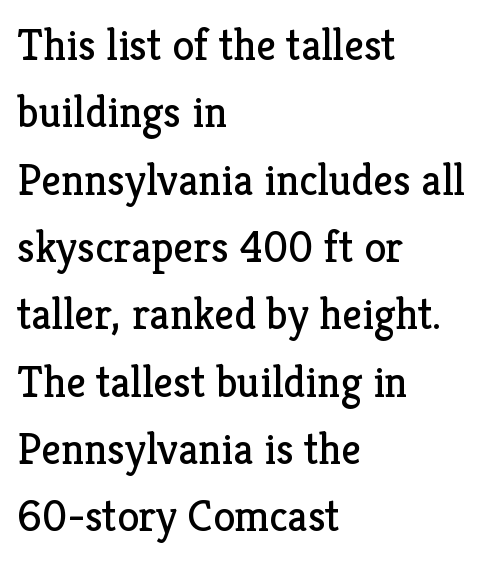
This rendering leaves character spacing at its baseline value. Horizontally, the lines are justified to the leading edge only. Here the designer chose a conventional face with non-uniform glyph widths. Does the lettering tilt? It doesn't — this is upright. Each stroke keeps to a modest, everyday thickness or less.
